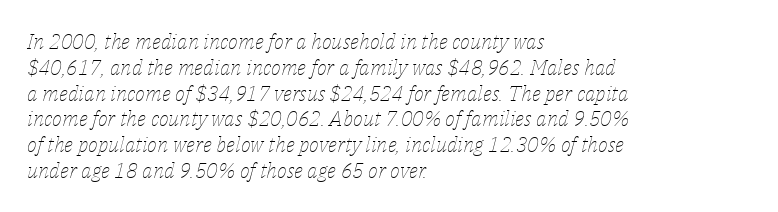
The image shows 21 px text type, italic (leaning right); set left-aligned, line spacing 1.23x, normal letter spacing, not underlined.
